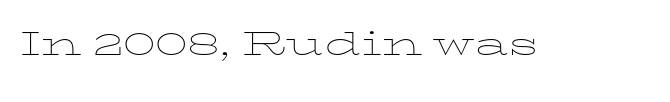
The image shows 42 px thin, wide type, upright; set normal letter spacing, not underlined; low stroke contrast and a medium x-height.
